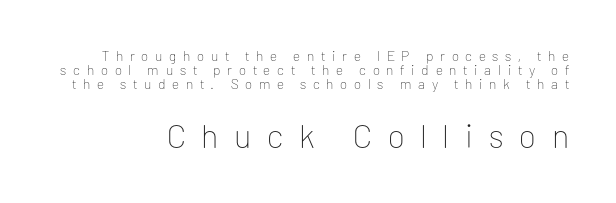
Q: Is the text bold? A: No.
Q: Is the text italic (slanted)? A: No, it is upright.
Q: Is the typeface a serif or a sans-serif typeface? A: Sans-serif.
Q: Is the text underlined? A: No.
Q: Is the spacing between letters normal or unusually wide? A: Unusually wide.
Q: Is the spacing between lines tight, normal or loose? A: Tight.
Q: Which block of text is set in a larger size, the first (top) or the second (bottom)? A: The second (bottom) one.
Q: Width (condensed, normal, or wide)? A: Normal.
Q: Stroke contrast? A: Low.
Q: x-height? A: Medium.
Q: Monospaced? A: No.
